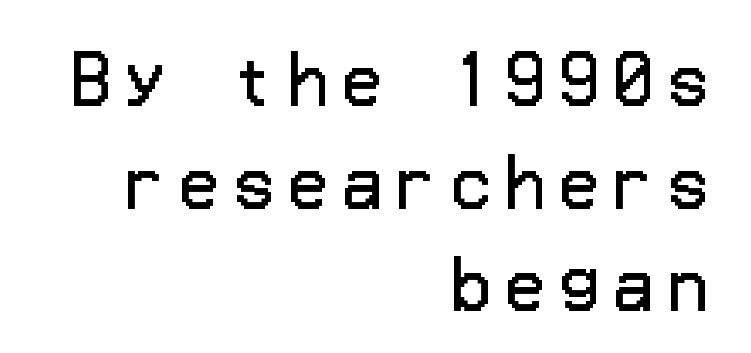
Q: Is the text bold? A: No.
Q: Is the text italic (slanted)? A: No, it is upright.
Q: Is the typeface a serif or a sans-serif typeface? A: Sans-serif.
Q: Is the text underlined? A: No.
Q: How is the paragraph aligned? A: Right-aligned.
Q: Is the spacing between letters normal or unusually wide? A: Unusually wide.
Q: Is the spacing between lines tight, normal or loose? A: Normal.
Q: Width (condensed, normal, or wide)? A: Normal.
Q: Stroke contrast? A: Low.
Q: x-height? A: Medium.
